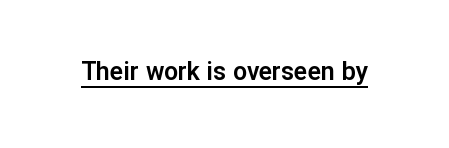
The image shows 25 px text type, upright; set normal letter spacing, underlined.
